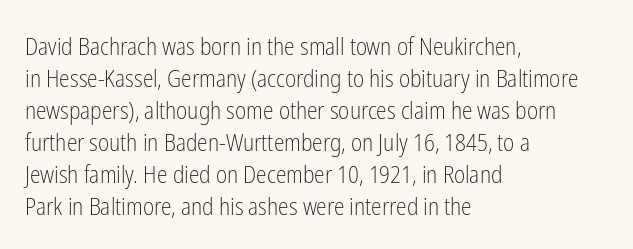
The image shows 24 px text type, upright; set left-aligned, normal line spacing (1.33x), normal letter spacing, not underlined.
